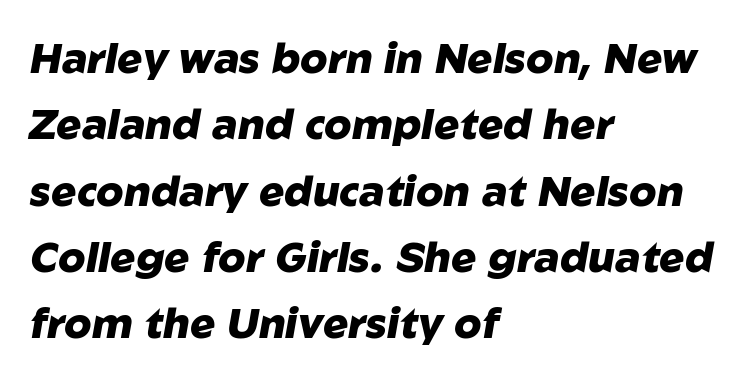
Q: Is the text bold? A: Yes.
Q: Is the text italic (slanted)? A: Yes, it leans right by about 10 degrees.
Q: Is the text underlined? A: No.
Q: How is the paragraph aligned? A: Left-aligned.
Q: Is the spacing between letters normal or unusually wide? A: Normal.
Q: Is the spacing between lines tight, normal or loose? A: Normal.
Q: Width (condensed, normal, or wide)? A: Normal.
Q: Stroke contrast? A: Low.
Q: x-height? A: Medium.
Q: Monospaced? A: No.
